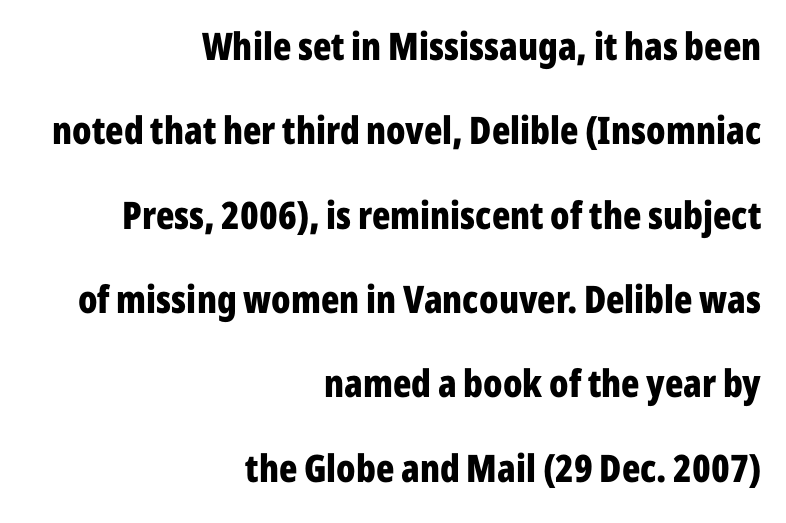
Q: Is the text bold? A: Yes.
Q: Is the text italic (slanted)? A: No, it is upright.
Q: Is the typeface a serif or a sans-serif typeface? A: Sans-serif.
Q: Is the text underlined? A: No.
Q: How is the paragraph aligned? A: Right-aligned.
Q: Is the spacing between letters normal or unusually wide? A: Normal.
Q: Is the spacing between lines tight, normal or loose? A: Loose.
Q: Width (condensed, normal, or wide)? A: Condensed.
Q: Stroke contrast? A: Low.
Q: x-height? A: Medium.
Q: Monospaced? A: No.
